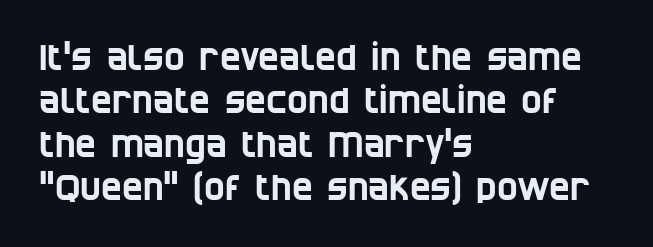
Q: Is the typeface a serif or a sans-serif typeface? A: Sans-serif.
Q: Is the text underlined? A: No.
Q: How is the paragraph aligned? A: Left-aligned.
Q: Is the spacing between letters normal or unusually wide? A: Normal.
Q: Width (condensed, normal, or wide)? A: Condensed.
Q: Stroke contrast? A: Low.
Q: x-height? A: Large.
Q: Monospaced? A: No.
